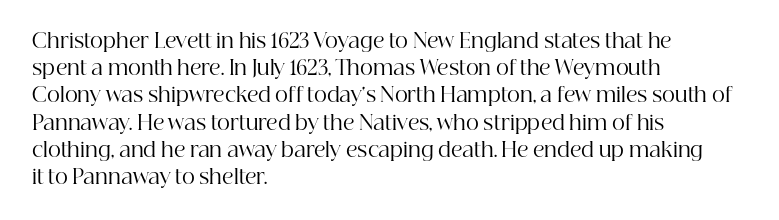
{"italic": "no", "bold": "no", "underline": "no", "align": "left", "line_spacing": "normal", "line_spacing_ratio": 1.36, "letter_spacing": "normal", "letter_spacing_em": 0.0, "glyph_px": 20}
